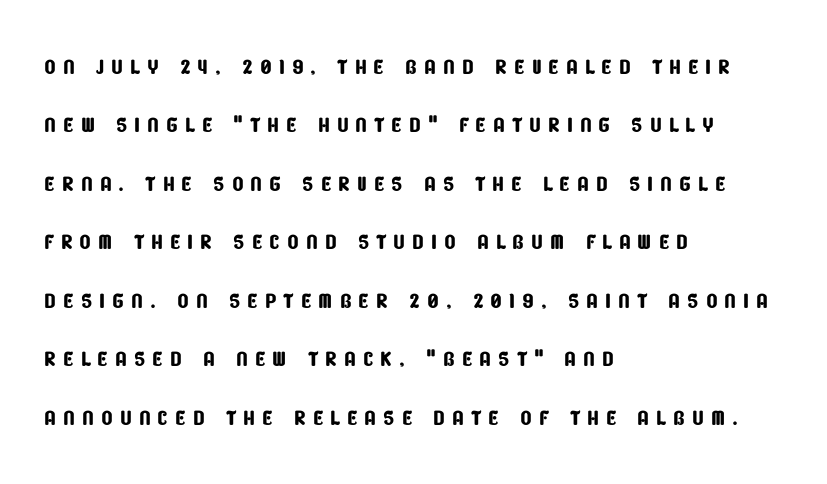
The image shows 30 px condensed sans-serif type; set left-aligned, loose line spacing (1.95x), unusually wide letter spacing (+0.23 em), not underlined; low stroke contrast and a large x-height.
